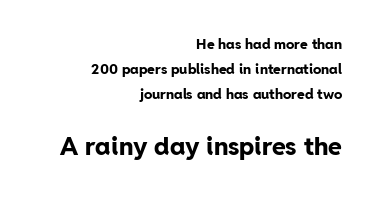
How are the letters spaced? Ordinarily, with no added tracking. Check under the words: just untouched page. Does the lettering tilt? It doesn't — this is upright. The passage is arranged like a letterhead date or caption credit — flush right. Heft: maximum for text — a bold. Look at the glyph heights: the lower group is clearly the bigger setting.
